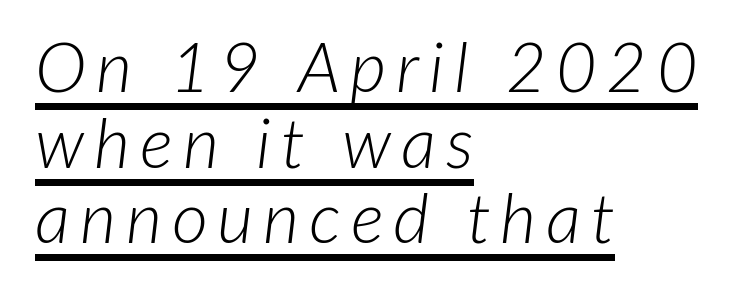
The image shows 70 px light type, italic (leaning right); set left-aligned, tight line spacing (1.08x), underlined; low stroke contrast and a medium x-height.
